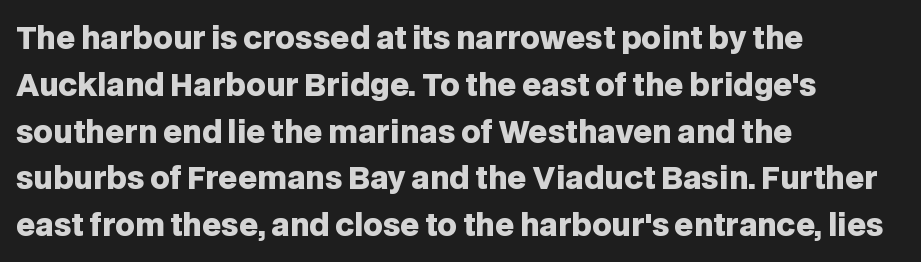
The image shows 30 px heavy sans-serif type, upright; set left-aligned, normal line spacing (1.56x), normal letter spacing, not underlined; low stroke contrast and a large x-height.
